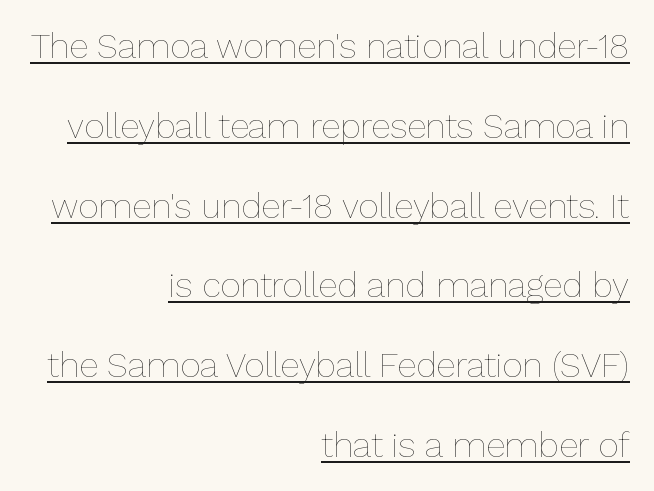
The image shows 35 px thin type, upright; set right-aligned, loose line spacing (2.28x), normal letter spacing, underlined; low stroke contrast and a medium x-height.
